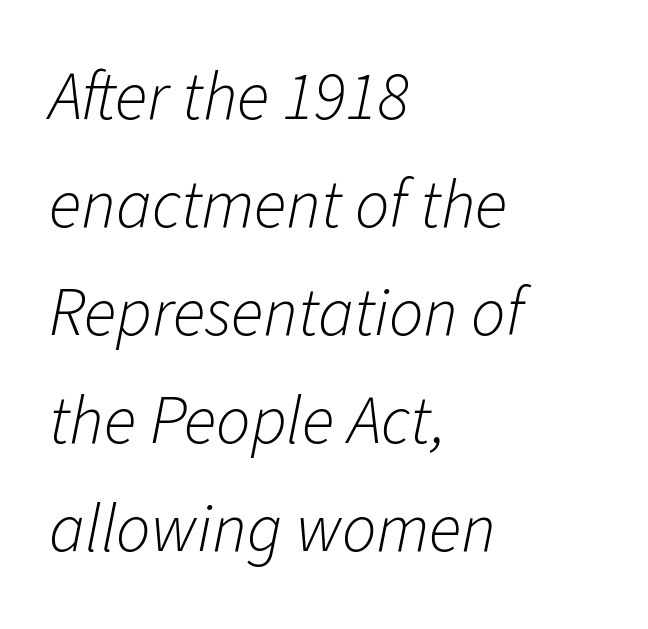
Q: Is the text bold? A: No.
Q: Is the text italic (slanted)? A: Yes, it leans right by about 11 degrees.
Q: Is the text underlined? A: No.
Q: How is the paragraph aligned? A: Left-aligned.
Q: Is the spacing between letters normal or unusually wide? A: Normal.
Q: Is the spacing between lines tight, normal or loose? A: Normal.
Q: Width (condensed, normal, or wide)? A: Normal.
Q: Stroke contrast? A: Low.
Q: x-height? A: Medium.
Q: Monospaced? A: No.
